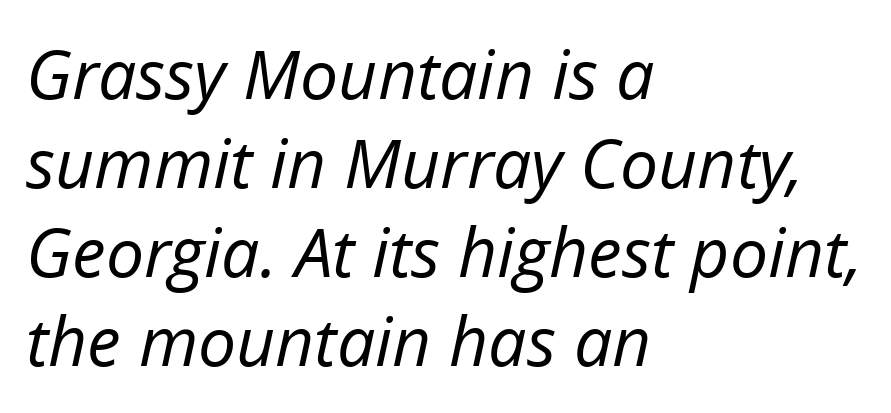
{"italic": "yes", "lean": "right", "slant_degrees": 12, "bold": "no", "weight": "regular", "width": "normal", "stroke_contrast": "low", "x_height": "medium", "monospaced": "no", "underline": "no", "align": "left", "line_spacing": "normal", "line_spacing_ratio": 1.31, "letter_spacing": "normal", "letter_spacing_em": 0.0, "glyph_px": 68}
